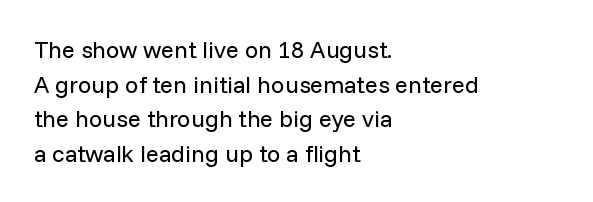
Q: Is the text bold? A: No.
Q: Is the text italic (slanted)? A: No, it is upright.
Q: Is the text underlined? A: No.
Q: How is the paragraph aligned? A: Left-aligned.
Q: Is the spacing between letters normal or unusually wide? A: Normal.
Q: Is the spacing between lines tight, normal or loose? A: Normal.
